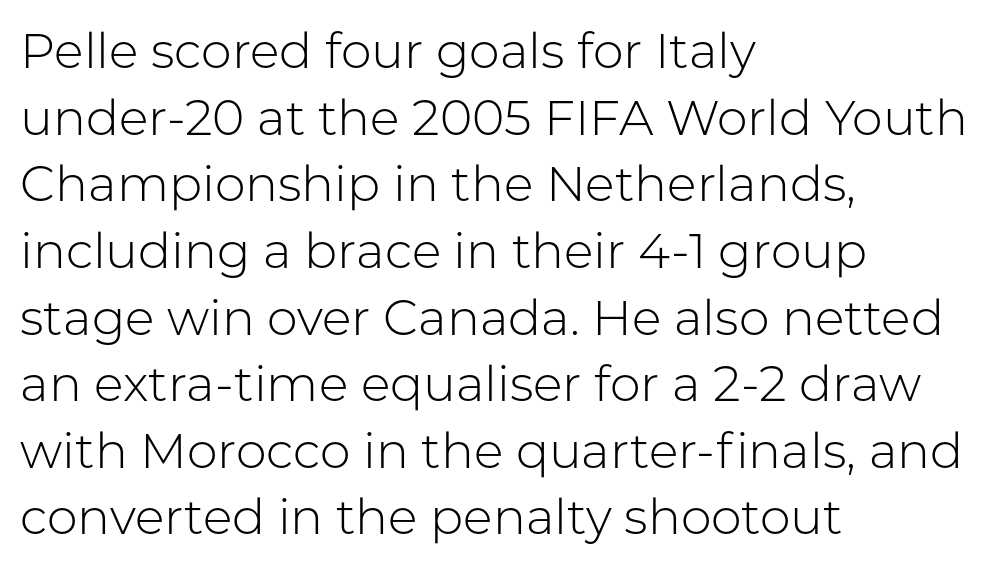
{"serif": "no", "italic": "no", "bold": "no", "weight": "light", "width": "normal", "stroke_contrast": "low", "x_height": "medium", "monospaced": "no", "underline": "no", "align": "left", "line_spacing": "normal", "line_spacing_ratio": 1.36, "letter_spacing": "normal", "letter_spacing_em": 0.0, "glyph_px": 49}
